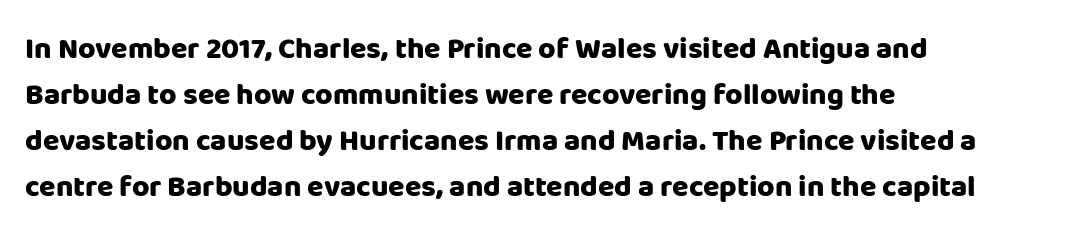
This block has exactly the height ordinary leading produces. The text was rendered using a sans face with plain stroke endings. Chunky letters — that's bold for sure. Which margin do the lines hug? The left one — the right edge is uneven.
